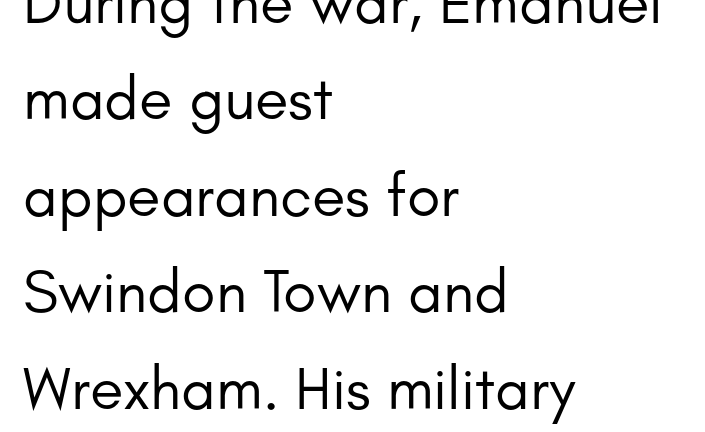
Nothing heavy about these letters — not bold at all. Does the type have serifs? No, each stem ends abruptly. Successive baselines arrive at the customary interval. Think of a printed novel: that variable character pitch is what you see here. The rag falls on the right side of this text block.
